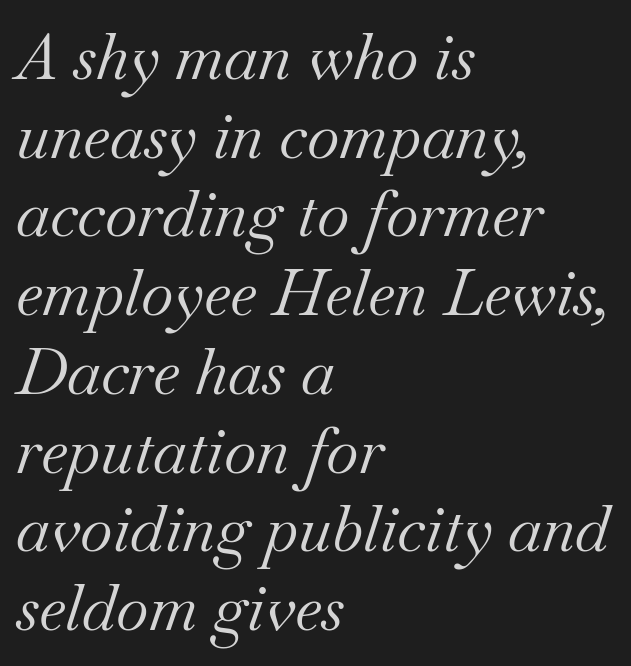
Q: Is the text bold? A: No.
Q: Is the text italic (slanted)? A: Yes, it leans right by about 18 degrees.
Q: Is the typeface a serif or a sans-serif typeface? A: Serif.
Q: Is the text underlined? A: No.
Q: How is the paragraph aligned? A: Left-aligned.
Q: Is the spacing between letters normal or unusually wide? A: Normal.
Q: Is the spacing between lines tight, normal or loose? A: Normal.
Q: Width (condensed, normal, or wide)? A: Normal.
Q: Stroke contrast? A: Medium.
Q: x-height? A: Small.
Q: Monospaced? A: No.
